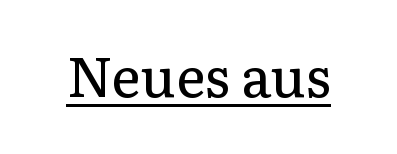
In terms of letterform style, serifs are clearly present. Proportional: the letters do not fall into vertical columns. Heft: none added — not bold. Italic: no, the glyphs are upright roman.
